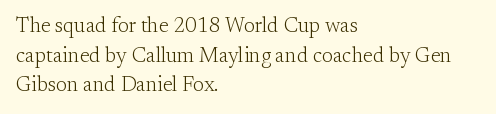
{"italic": "no", "bold": "no", "underline": "no", "align": "left", "line_spacing": "normal", "line_spacing_ratio": 1.41, "letter_spacing": "normal", "letter_spacing_em": 0.0, "glyph_px": 21}
